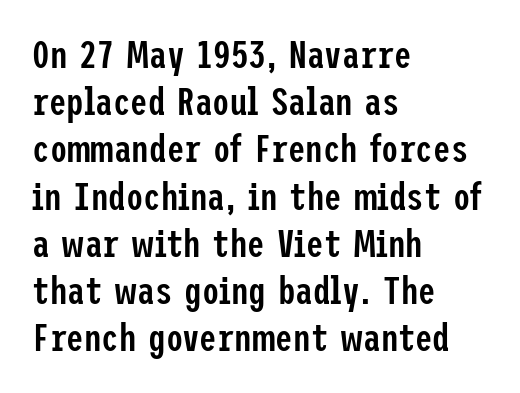
{"serif": "no", "italic": "no", "bold": "semi", "weight": "semibold", "width": "condensed", "stroke_contrast": "low", "x_height": "medium", "underline": "no", "align": "left", "line_spacing_ratio": 1.21, "letter_spacing": "normal", "letter_spacing_em": 0.0, "glyph_px": 39}
